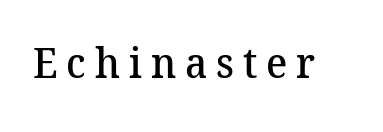
Q: Is the text bold? A: Semi-bold.
Q: Is the typeface a serif or a sans-serif typeface? A: Serif.
Q: Is the text underlined? A: No.
Q: Is the spacing between letters normal or unusually wide? A: Unusually wide.
Q: Width (condensed, normal, or wide)? A: Normal.
Q: Stroke contrast? A: Medium.
Q: x-height? A: Medium.
Q: Monospaced? A: No.
